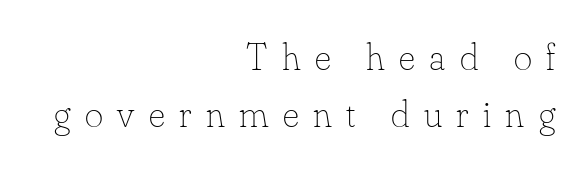
Q: Is the text bold? A: No.
Q: Is the text italic (slanted)? A: No, it is upright.
Q: Is the text underlined? A: No.
Q: How is the paragraph aligned? A: Right-aligned.
Q: Is the spacing between letters normal or unusually wide? A: Unusually wide.
Q: Is the spacing between lines tight, normal or loose? A: Normal.
Q: Width (condensed, normal, or wide)? A: Normal.
Q: Stroke contrast? A: Low.
Q: x-height? A: Small.
Q: Monospaced? A: No.
